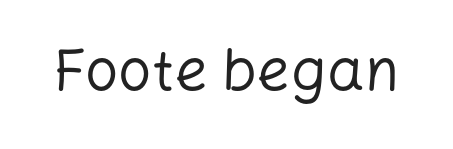
These lines are composed in type without serifs. The zone under the glyphs is completely vacant. Glyph-to-glyph distance matches everyday printed text. You could not count columns in this text — the font is proportionally spaced. In terms of posture, this sample is upright.
